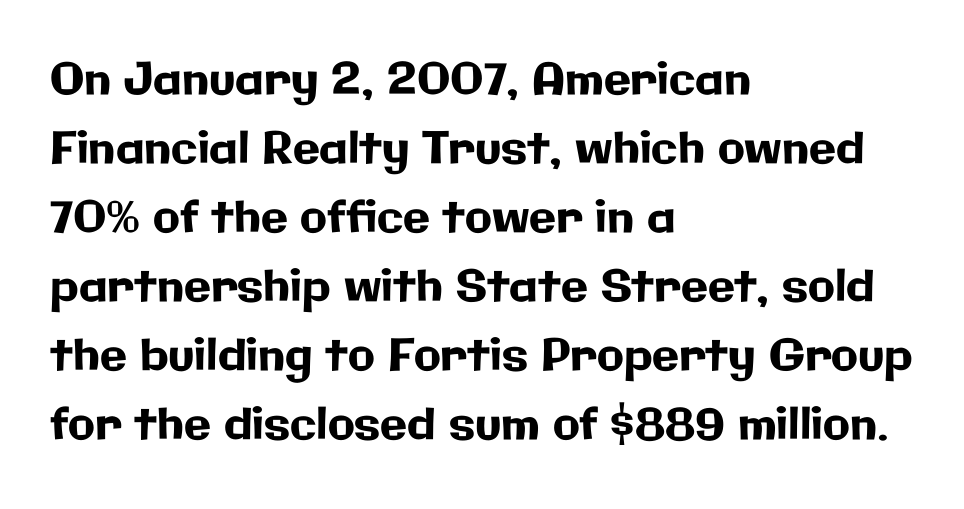
Q: Is the text italic (slanted)? A: No, it is upright.
Q: Is the typeface a serif or a sans-serif typeface? A: Sans-serif.
Q: Is the text underlined? A: No.
Q: How is the paragraph aligned? A: Left-aligned.
Q: Is the spacing between letters normal or unusually wide? A: Normal.
Q: Is the spacing between lines tight, normal or loose? A: Normal.
Q: Width (condensed, normal, or wide)? A: Normal.
Q: Stroke contrast? A: Low.
Q: x-height? A: Medium.
Q: Monospaced? A: No.
